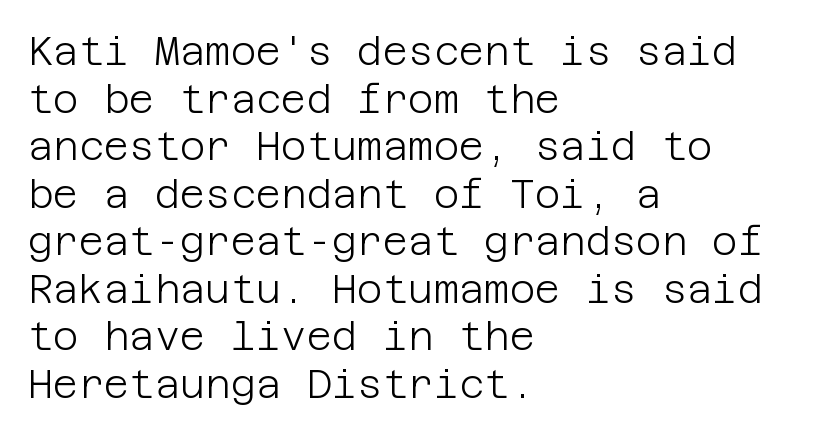
Ascenders rise straight up at ninety degrees. The space beneath each line is pristine and unruled. Observe the absence of serifs on each vertical stroke in this sample. These lines stack with their left ends in a neat column. Weight: in the light-to-regular range.
